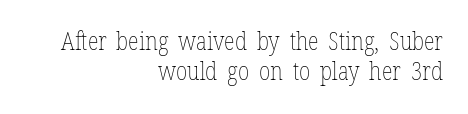
The gap between lines stays unmarked. Each stroke keeps to a modest, everyday thickness or less. You can tell it's not italic because the verticals are truly vertical. You could call the tracking neutral — neither tight nor loose. If you drew a ruler down the right edge, every line would touch it.
